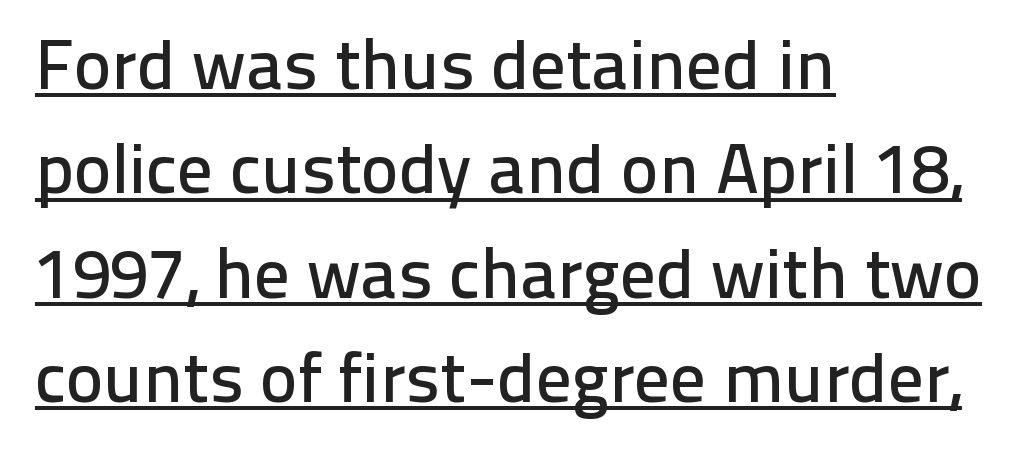
The image shows 71 px sans-serif type, upright; set left-aligned, normal line spacing (1.47x), normal letter spacing, underlined; low stroke contrast and a medium x-height.
